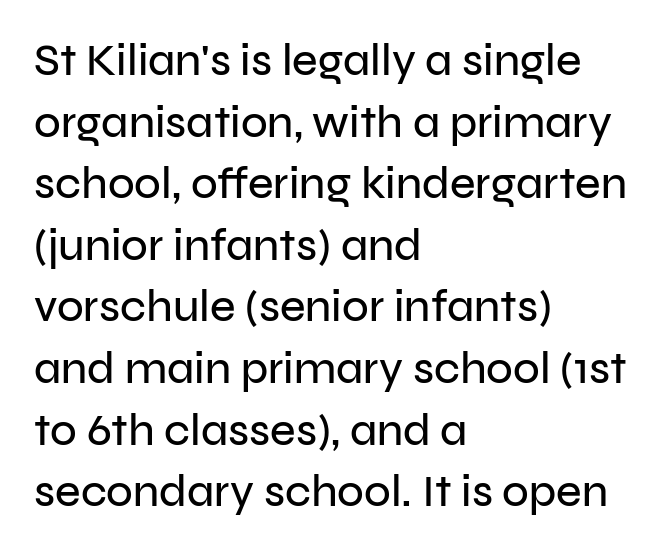
There is no visible air inserted between adjacent glyphs. The glyphs are unaccompanied by any horizontal stroke below them. Do the characters align in a grid? No, the font is proportional. Each new line begins a customary step beneath the previous one.
